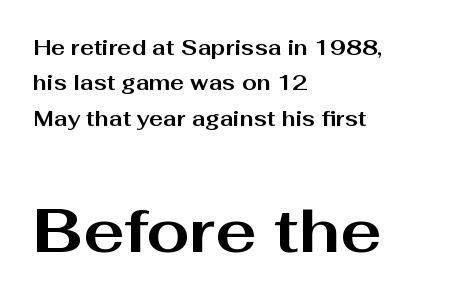
Nobody touched the tracking dial on this one. A normal amount of white space separates one row of letters from the next. The font is running at its bold setting. The font's upright variant was chosen for this text. These lines are rendered in a variable-pitch font.
